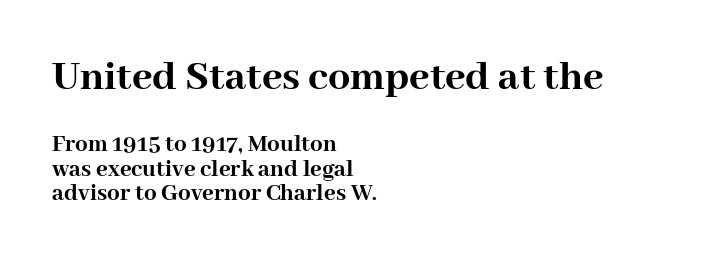
The image shows 44 px semibold serif type, upright; set left-aligned, tight line spacing (0.98x), normal letter spacing, not underlined; the first (top) block is 1.76x larger; high stroke contrast and a medium x-height.
